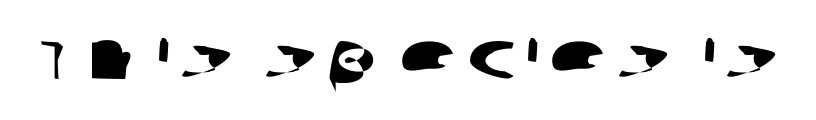
The image shows 69 px wide sans-serif type; set not underlined; low stroke contrast and a large x-height.
